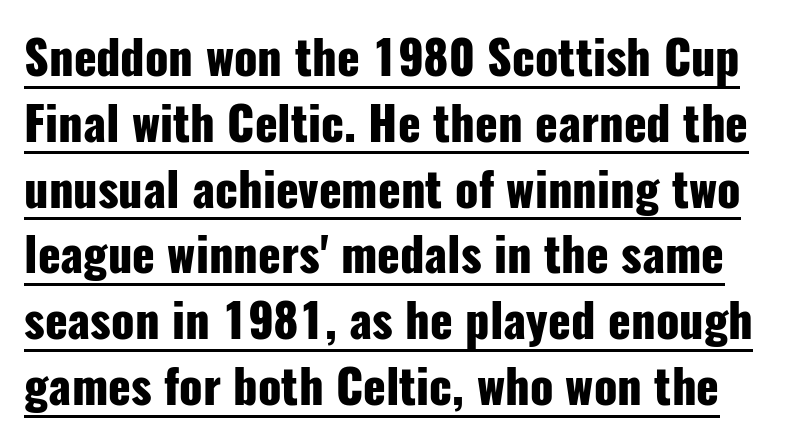
Look at the stroke-to-counter ratio: heavy, a bold. Note the varied advance widths — an 'i' is clearly narrower than an 'm'. The rendering uses a moderate line-height, typical for paragraphs. The designer went with a sans here, leaving each stem footless. Quick note: not italic, upright. A baseline rule has been typeset under these characters.
